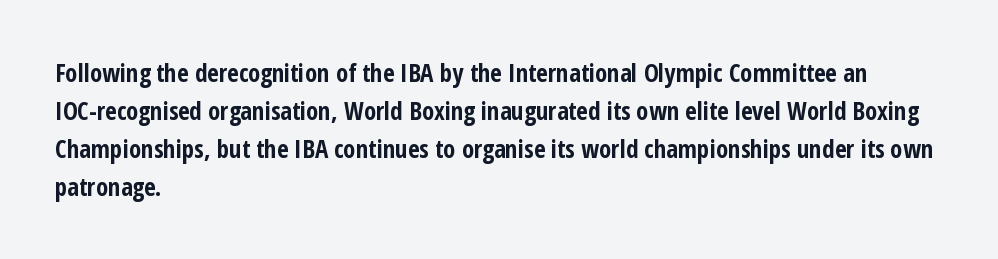
The image shows 25 px bold type, upright; set left-aligned, normal line spacing (1.52x), normal letter spacing, not underlined.
